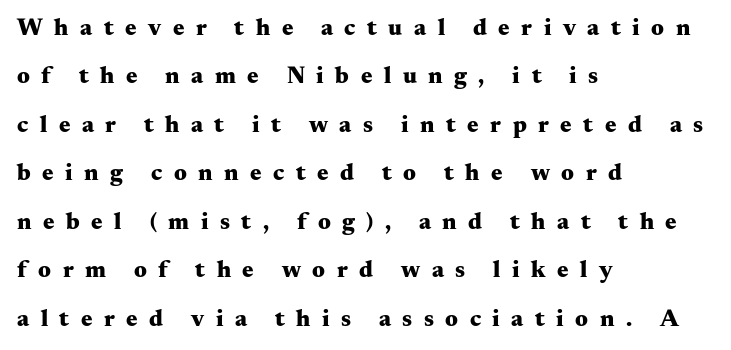
The image shows 24 px bold type, upright; set left-aligned, loose line spacing (2.02x), unusually wide letter spacing (+0.48 em), not underlined.
